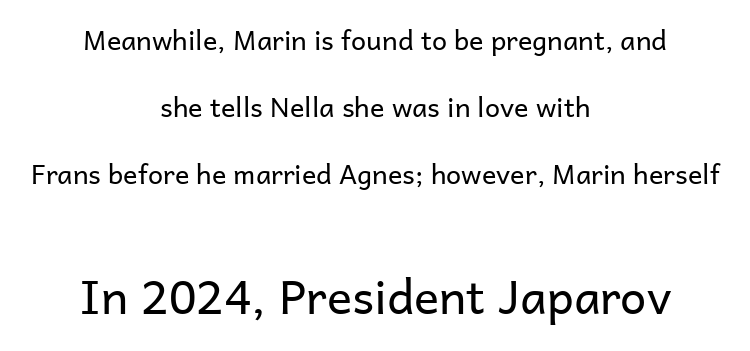
Q: Is the text bold? A: No.
Q: Is the text italic (slanted)? A: No, it is upright.
Q: Is the typeface a serif or a sans-serif typeface? A: Sans-serif.
Q: Is the text underlined? A: No.
Q: How is the paragraph aligned? A: Centered.
Q: Is the spacing between letters normal or unusually wide? A: Normal.
Q: Is the spacing between lines tight, normal or loose? A: Loose.
Q: Which block of text is set in a larger size, the first (top) or the second (bottom)? A: The second (bottom) one.
Q: Width (condensed, normal, or wide)? A: Normal.
Q: Stroke contrast? A: Low.
Q: x-height? A: Medium.
Q: Monospaced? A: No.
